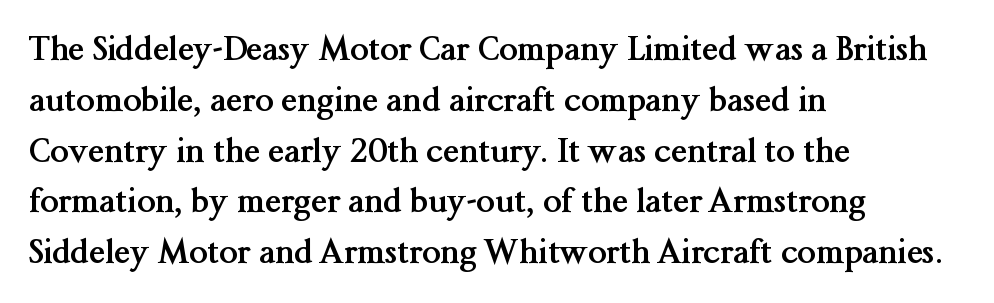
{"serif": "yes", "italic": "no", "bold": "yes", "weight": "semibold", "width": "normal", "stroke_contrast": "medium", "x_height": "medium", "monospaced": "no", "underline": "no", "align": "left", "line_spacing": "normal", "line_spacing_ratio": 1.54, "letter_spacing": "normal", "letter_spacing_em": 0.0, "glyph_px": 33}
